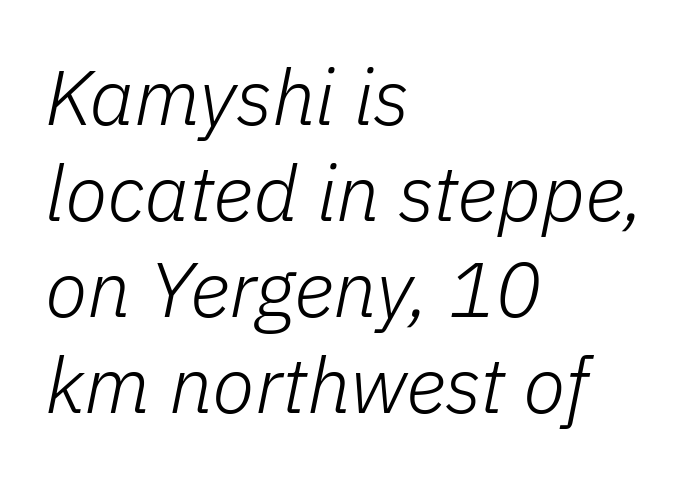
Q: Is the text bold? A: No.
Q: Is the text italic (slanted)? A: Yes, it leans right by about 11 degrees.
Q: Is the text underlined? A: No.
Q: How is the paragraph aligned? A: Left-aligned.
Q: Is the spacing between letters normal or unusually wide? A: Normal.
Q: Width (condensed, normal, or wide)? A: Normal.
Q: Stroke contrast? A: Low.
Q: x-height? A: Medium.
Q: Monospaced? A: No.
